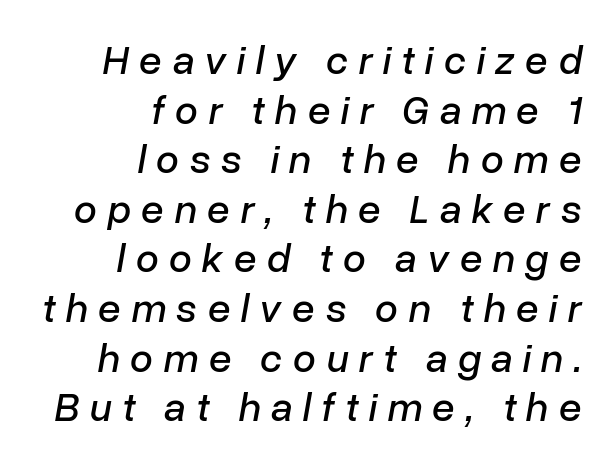
{"italic": "yes", "lean": "right", "slant_degrees": 10, "width": "normal", "stroke_contrast": "low", "x_height": "medium", "monospaced": "no", "underline": "no", "align": "right", "line_spacing_ratio": 1.21, "letter_spacing": "wide", "letter_spacing_em": 0.25, "glyph_px": 41}
